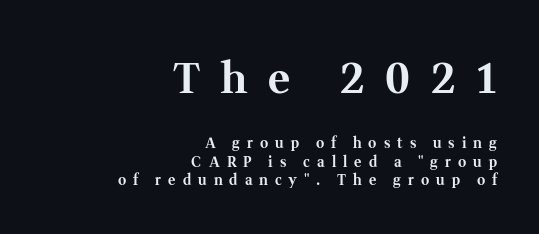
Q: Is the text bold? A: Yes.
Q: Is the text italic (slanted)? A: No, it is upright.
Q: Is the typeface a serif or a sans-serif typeface? A: Serif.
Q: Is the text underlined? A: No.
Q: How is the paragraph aligned? A: Right-aligned.
Q: Is the spacing between letters normal or unusually wide? A: Unusually wide.
Q: Is the spacing between lines tight, normal or loose? A: Normal.
Q: Which block of text is set in a larger size, the first (top) or the second (bottom)? A: The first (top) one.
Q: Width (condensed, normal, or wide)? A: Normal.
Q: Stroke contrast? A: Medium.
Q: x-height? A: Medium.
Q: Monospaced? A: No.
